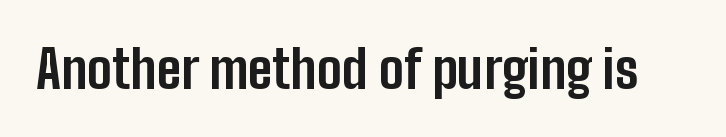
A sans-serif font was chosen for this passage. The face used here is proportionally spaced, like ordinary book or web type. The baseline area is clear. The sample has been set heavy, in full bold.
